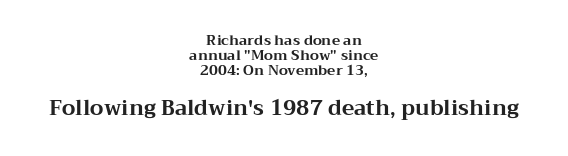
The image shows 21 px bold type, upright; set centered, tight line spacing (1.06x), normal letter spacing, not underlined; the second (bottom) block is 1.5x larger.
